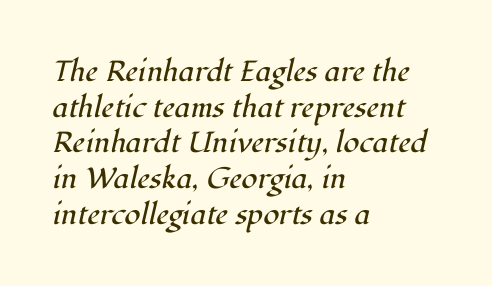
The image shows 29 px regular-weight serif type, italic (leaning right); set left-aligned, line spacing 1.23x, normal letter spacing, not underlined; high stroke contrast and a medium x-height.
